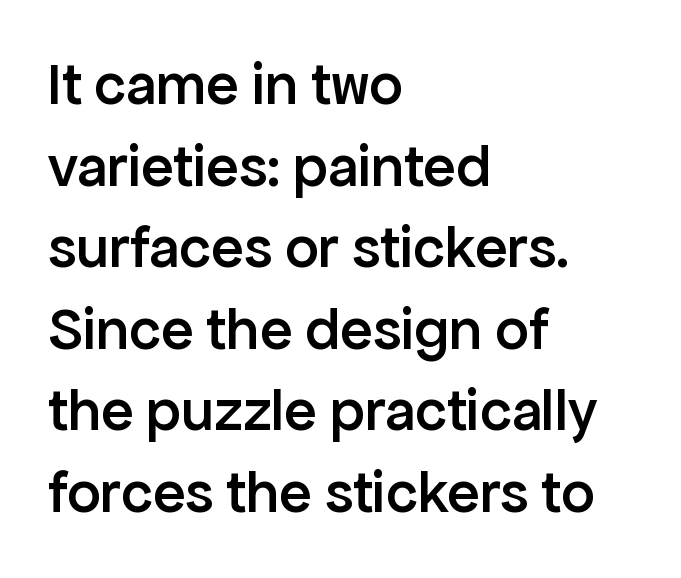
{"serif": "no", "italic": "no", "bold": "semi", "weight": "semibold", "width": "normal", "stroke_contrast": "low", "x_height": "medium", "monospaced": "no", "underline": "no", "align": "left", "line_spacing": "normal", "line_spacing_ratio": 1.36, "letter_spacing": "normal", "letter_spacing_em": 0.0, "glyph_px": 60}
